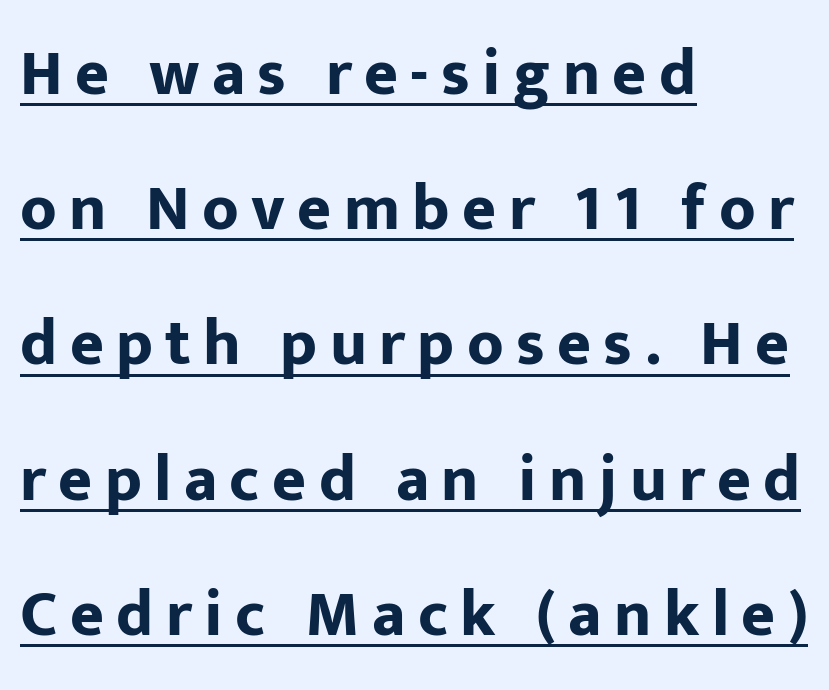
{"serif": "no", "italic": "no", "bold": "yes", "weight": "bold", "width": "normal", "stroke_contrast": "low", "x_height": "medium", "monospaced": "no", "underline": "yes", "align": "left", "line_spacing": "loose", "line_spacing_ratio": 2.08, "glyph_px": 65}
